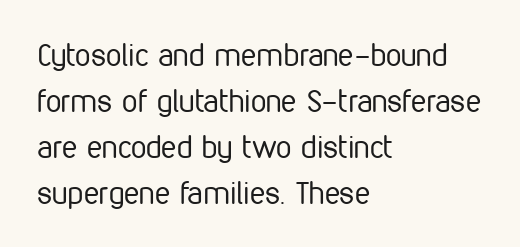
The image shows 31 px regular-weight, condensed sans-serif type, upright; set left-aligned, normal line spacing (1.48x), normal letter spacing, not underlined; low stroke contrast and a medium x-height.
